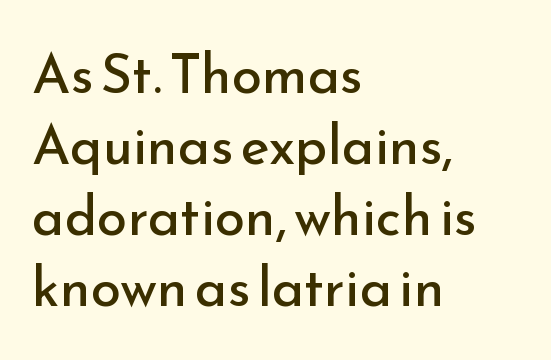
The image shows 55 px regular-weight sans-serif type, upright; set left-aligned, normal line spacing (1.29x), normal letter spacing, not underlined; low stroke contrast and a small x-height.
